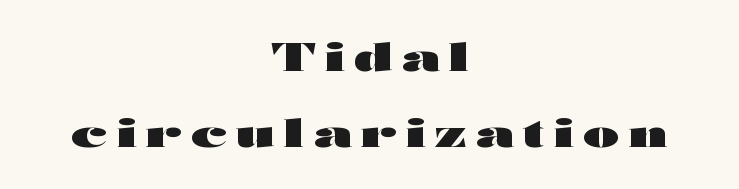
Letter spacing: wide. Set as a true bold cut, around the 700 mark. Only glyphs here, with clear space below each row.
